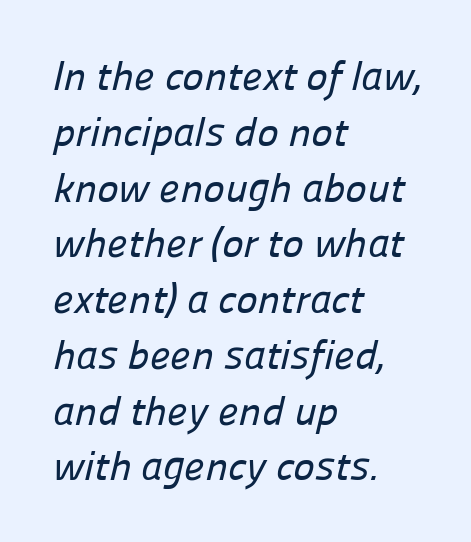
Underline: absent. These lines are set flush left with a ragged right edge. Do the characters align in a grid? No, the font is proportional. Characters follow at the spacing the type designer built in. Each new line begins a customary step beneath the previous one.
